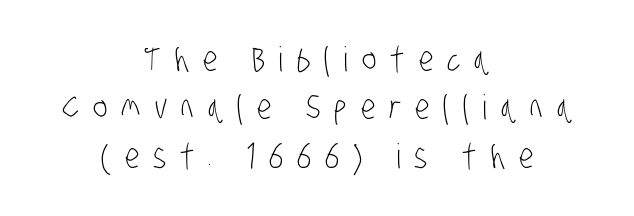
Q: Is the text bold? A: No.
Q: Is the typeface a serif or a sans-serif typeface? A: Sans-serif.
Q: Is the text underlined? A: No.
Q: How is the paragraph aligned? A: Centered.
Q: Is the spacing between letters normal or unusually wide? A: Unusually wide.
Q: Is the spacing between lines tight, normal or loose? A: Normal.
Q: Width (condensed, normal, or wide)? A: Condensed.
Q: Stroke contrast? A: Low.
Q: x-height? A: Large.
Q: Monospaced? A: No.
